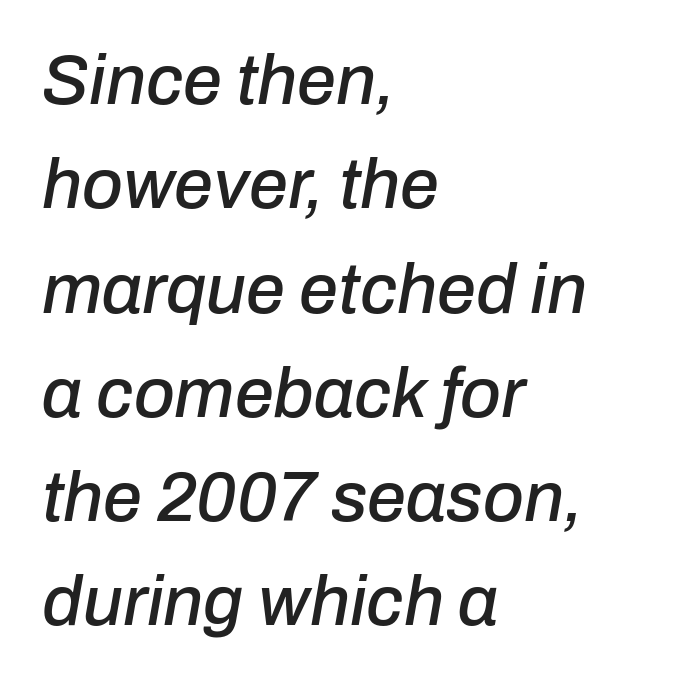
{"italic": "yes", "lean": "right", "slant_degrees": 10, "width": "normal", "stroke_contrast": "low", "x_height": "medium", "monospaced": "no", "underline": "no", "align": "left", "line_spacing": "normal", "line_spacing_ratio": 1.49, "letter_spacing": "normal", "letter_spacing_em": 0.0, "glyph_px": 70}
